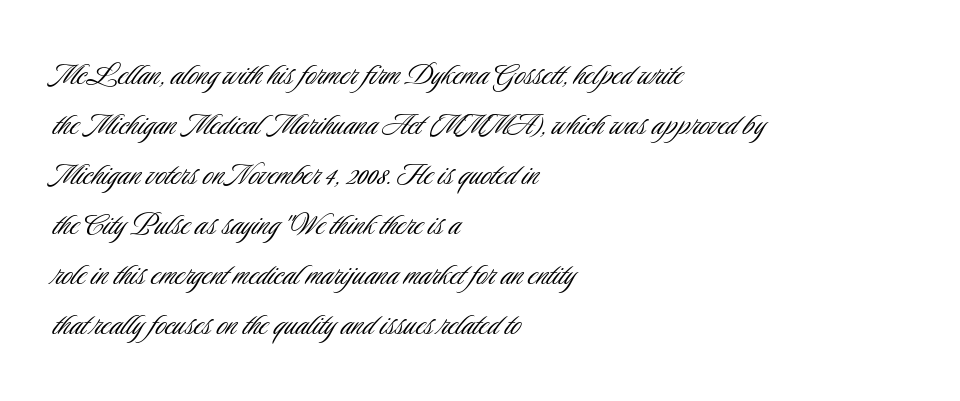
The image shows 36 px light, condensed sans-serif type; set left-aligned, normal line spacing (1.39x), normal letter spacing, not underlined; low stroke contrast and a small x-height.
